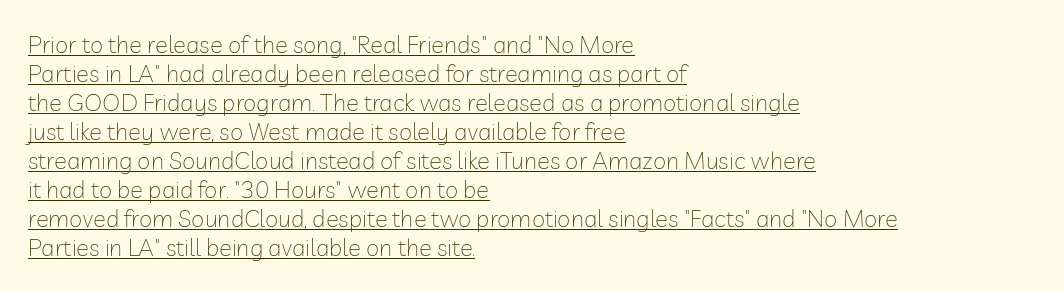
{"italic": "no", "bold": "no", "underline": "yes", "align": "left", "line_spacing_ratio": 1.21, "letter_spacing": "normal", "letter_spacing_em": 0.0, "glyph_px": 24}
